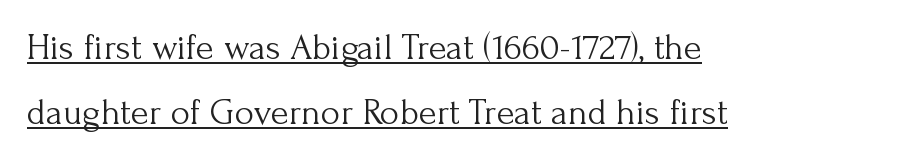
Q: Is the text bold? A: No.
Q: Is the text italic (slanted)? A: No, it is upright.
Q: Is the typeface a serif or a sans-serif typeface? A: Serif.
Q: Is the text underlined? A: Yes.
Q: How is the paragraph aligned? A: Left-aligned.
Q: Is the spacing between letters normal or unusually wide? A: Normal.
Q: Width (condensed, normal, or wide)? A: Normal.
Q: Stroke contrast? A: Medium.
Q: x-height? A: Small.
Q: Monospaced? A: No.
